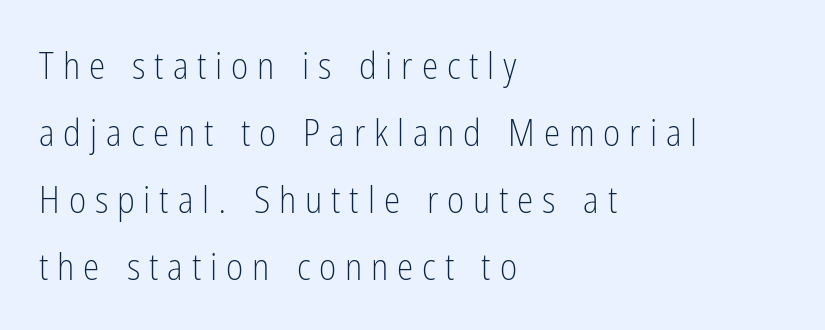
The image shows 37 px light, condensed sans-serif type, upright; set left-aligned, line spacing 1.81x, unusually wide letter spacing (+0.24 em), not underlined; low stroke contrast and a medium x-height.
